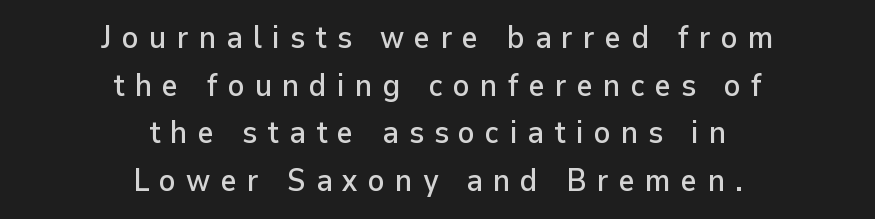
{"serif": "no", "italic": "no", "width": "normal", "stroke_contrast": "low", "x_height": "medium", "monospaced": "no", "underline": "no", "align": "center", "line_spacing": "normal", "line_spacing_ratio": 1.54, "letter_spacing": "wide", "letter_spacing_em": 0.33, "glyph_px": 31}
